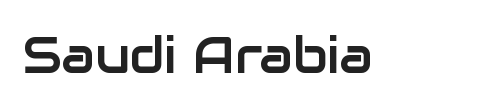
The rendering shows plain stroke endings on the letterforms — a sans-serif design. Clear beneath every line of the passage. Every character sits straight up, as roman type does. Here the designer chose a conventional face with non-uniform glyph widths. This rendering leaves character spacing at its baseline value.
